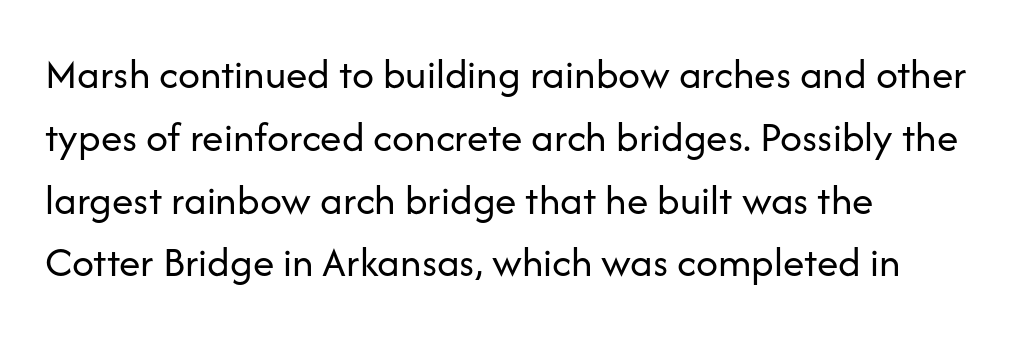
Note the varied advance widths — an 'i' is clearly narrower than an 'm'. Rendered with straight, roman letterforms. Lines of text with bare space underneath. In terms of letterspacing, this is plain default setting. Unlike a traditional serif, this face leaves its strokes unadorned. The cut favours lightness, reaching ordinary text weight at its darkest.
